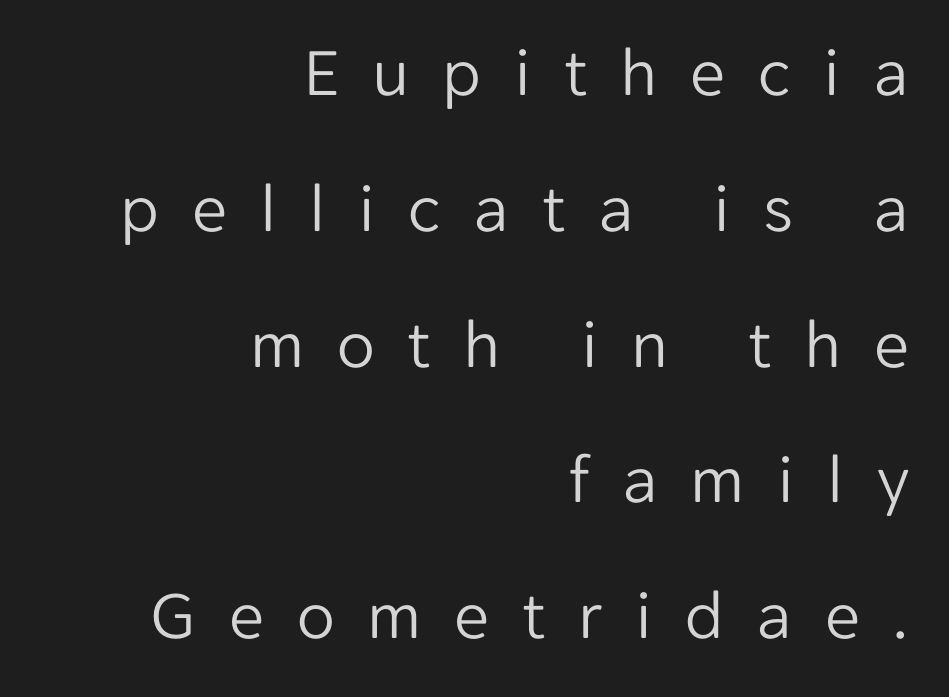
{"serif": "no", "italic": "no", "bold": "no", "weight": "light", "width": "normal", "stroke_contrast": "low", "x_height": "medium", "monospaced": "no", "underline": "no", "align": "right", "line_spacing": "loose", "line_spacing_ratio": 1.94, "letter_spacing": "wide", "letter_spacing_em": 0.47, "glyph_px": 70}
